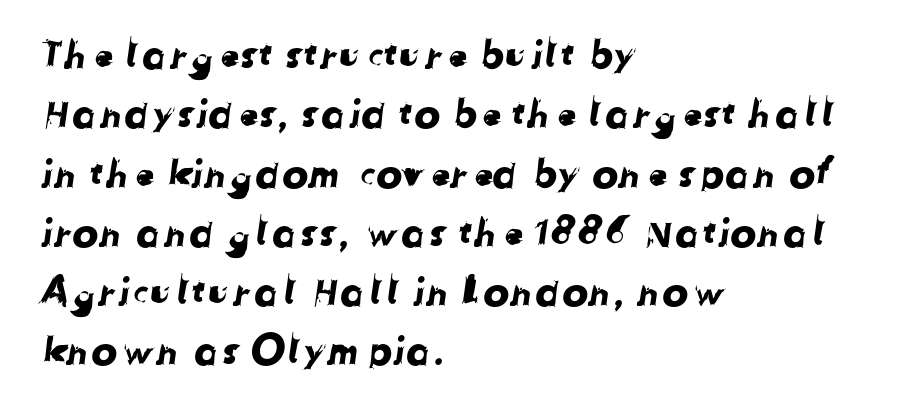
{"serif": "no", "width": "normal", "stroke_contrast": "low", "x_height": "medium", "monospaced": "no", "underline": "no", "align": "left", "line_spacing": "normal", "line_spacing_ratio": 1.52, "letter_spacing": "normal", "letter_spacing_em": 0.0, "glyph_px": 39}
